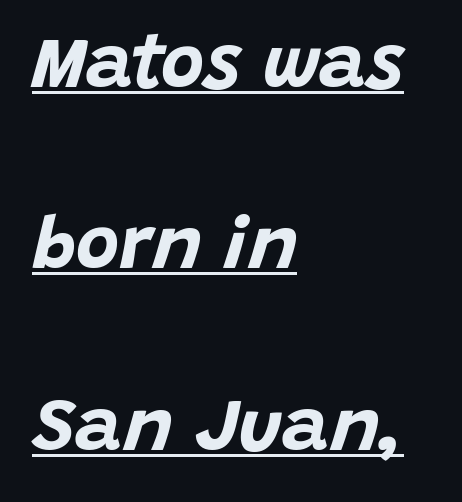
{"italic": "yes", "lean": "right", "slant_degrees": 15, "bold": "yes", "weight": "bold", "width": "normal", "stroke_contrast": "low", "x_height": "large", "monospaced": "no", "underline": "yes", "align": "left", "line_spacing": "loose", "line_spacing_ratio": 2.45, "letter_spacing": "normal", "letter_spacing_em": 0.0, "glyph_px": 74}
